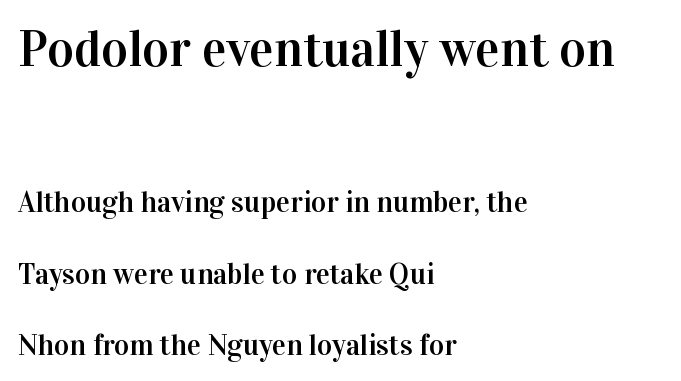
Visually, the top section dominates because its glyphs are scaled up. Designer's note — italics off, roman on. Is this a fixed-width face? No — the glyphs have proportional, varying widths. What's the leading like? Stretched, with rows far apart.
